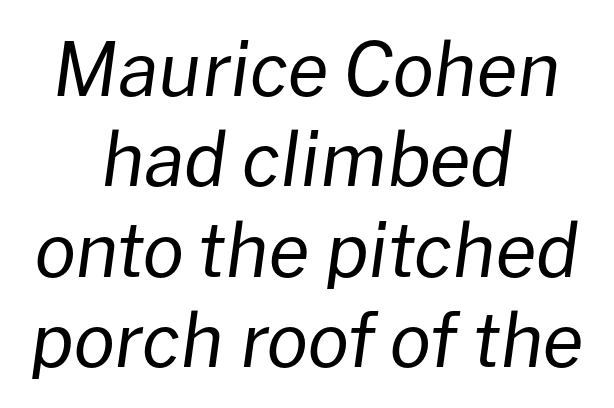
{"italic": "yes", "lean": "right", "slant_degrees": 8, "bold": "no", "weight": "regular", "width": "normal", "stroke_contrast": "low", "x_height": "medium", "monospaced": "no", "underline": "no", "align": "center", "line_spacing_ratio": 1.22, "letter_spacing": "normal", "letter_spacing_em": 0.0, "glyph_px": 74}
